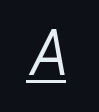
{"serif": "no", "bold": "no", "weight": "regular", "width": "normal", "stroke_contrast": "low", "x_height": "medium", "monospaced": "no", "underline": "yes", "letter_spacing": "wide", "letter_spacing_em": 0.49, "glyph_px": 60}
